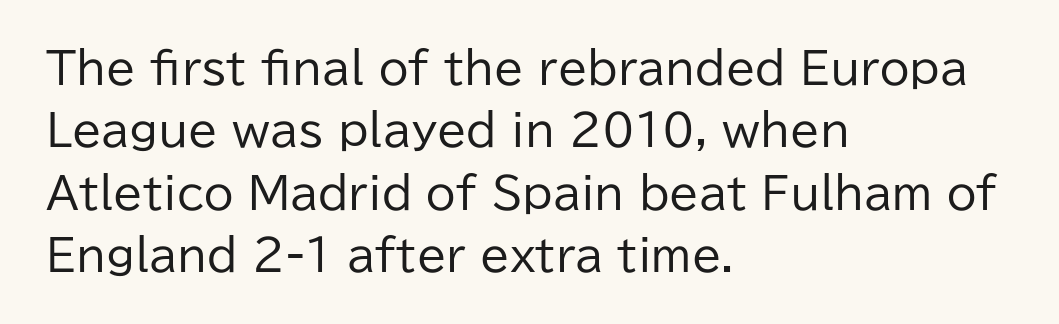
Q: Is the text bold? A: No.
Q: Is the text italic (slanted)? A: No, it is upright.
Q: Is the typeface a serif or a sans-serif typeface? A: Sans-serif.
Q: Is the text underlined? A: No.
Q: How is the paragraph aligned? A: Left-aligned.
Q: Is the spacing between letters normal or unusually wide? A: Normal.
Q: Is the spacing between lines tight, normal or loose? A: Normal.
Q: Width (condensed, normal, or wide)? A: Normal.
Q: Stroke contrast? A: Low.
Q: x-height? A: Medium.
Q: Monospaced? A: No.
